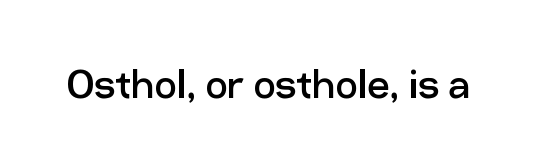
{"serif": "no", "italic": "no", "bold": "no", "weight": "regular", "width": "normal", "stroke_contrast": "low", "x_height": "medium", "monospaced": "no", "underline": "no", "letter_spacing": "normal", "letter_spacing_em": 0.0, "glyph_px": 49}
